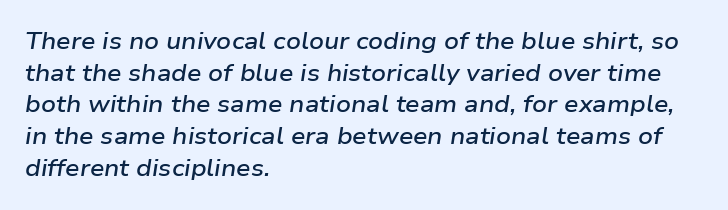
Descender tails drop into unmarked territory. The lines are quadded left. Words appear dense and cohesive because spacing is normal. Leading: standard. These words are printed semibold, heavier than regular yet not bold. There's an unmistakable incline to the writing here.
